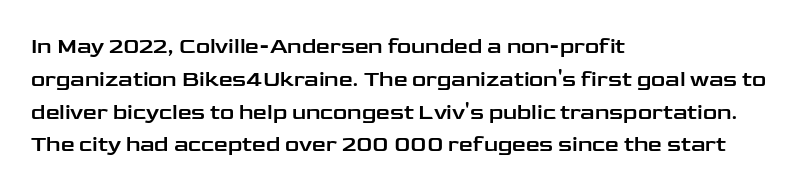
The specimen omits any rule beneath the text block's lines. Is the letter spacing exaggerated? No — it looks like the ordinary default. The typography opts for an upright posture over an oblique one. The rag falls on the right side of this text block. Baseline-to-baseline distance is the conventional proportion of letter height.
